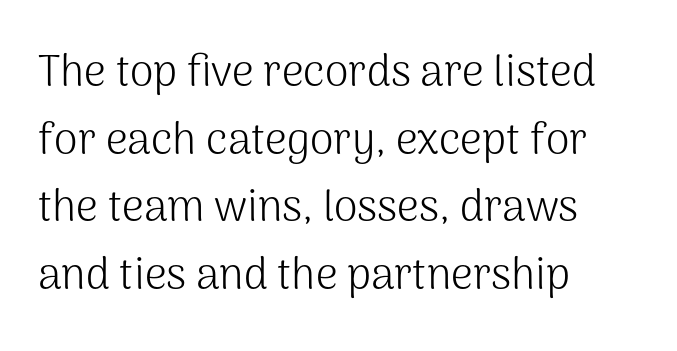
Normally led — the rows are evenly, conventionally spaced. Weight: not bold — regular or lighter. A roman cut, with each character standing at attention. The glyphs are unaccompanied by any horizontal stroke below them.
